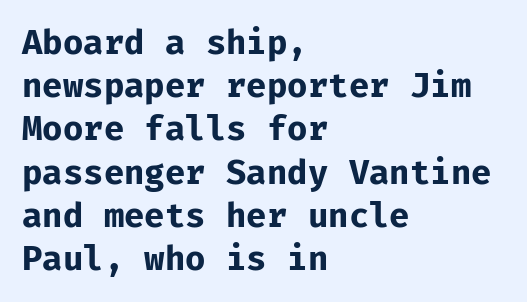
Q: Is the text bold? A: Yes.
Q: Is the text italic (slanted)? A: No, it is upright.
Q: Is the typeface a serif or a sans-serif typeface? A: Sans-serif.
Q: Is the text underlined? A: No.
Q: How is the paragraph aligned? A: Left-aligned.
Q: Is the spacing between letters normal or unusually wide? A: Normal.
Q: Is the spacing between lines tight, normal or loose? A: Normal.
Q: Width (condensed, normal, or wide)? A: Normal.
Q: Stroke contrast? A: Low.
Q: x-height? A: Medium.
Q: Monospaced? A: Yes.
